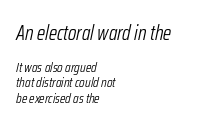
The more generous point size was reserved for the upper chunk. How would I describe the line gaps? Narrow and economical. Horizontally, the lines are justified to the leading edge only. The typography opts for an oblique posture over an upright one.
